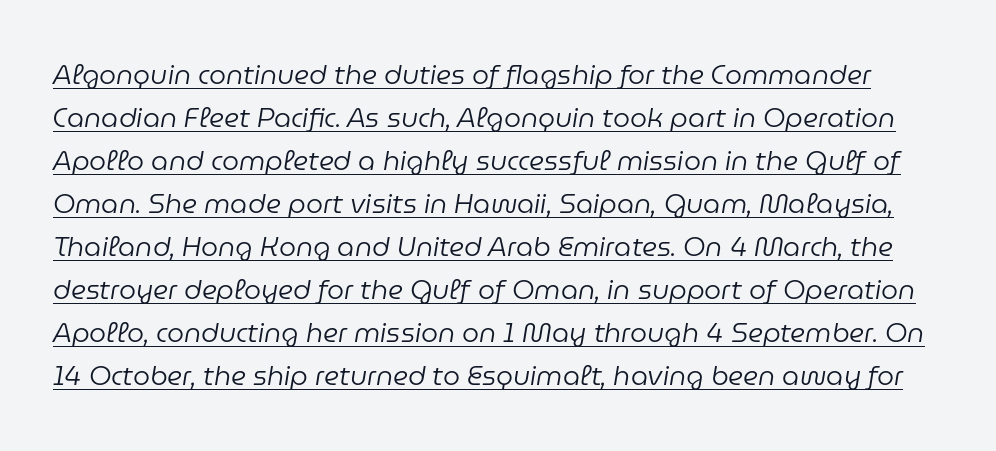
{"italic": "yes", "lean": "right", "slant_degrees": 9, "bold": "no", "underline": "yes", "line_spacing": "normal", "line_spacing_ratio": 1.59, "letter_spacing": "normal", "letter_spacing_em": 0.0, "glyph_px": 27}
